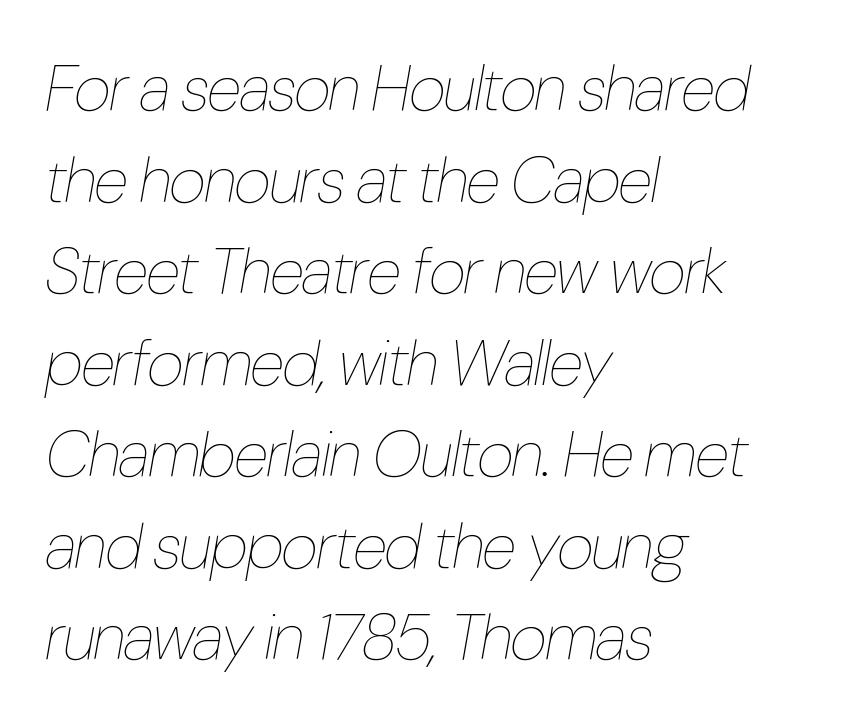
This is oblique type, the kind used for emphasis or titles. There is no visible air inserted between adjacent glyphs. The text block is weighted toward the left margin, trailing off unevenly rightward. The zone under the glyphs is completely vacant.
